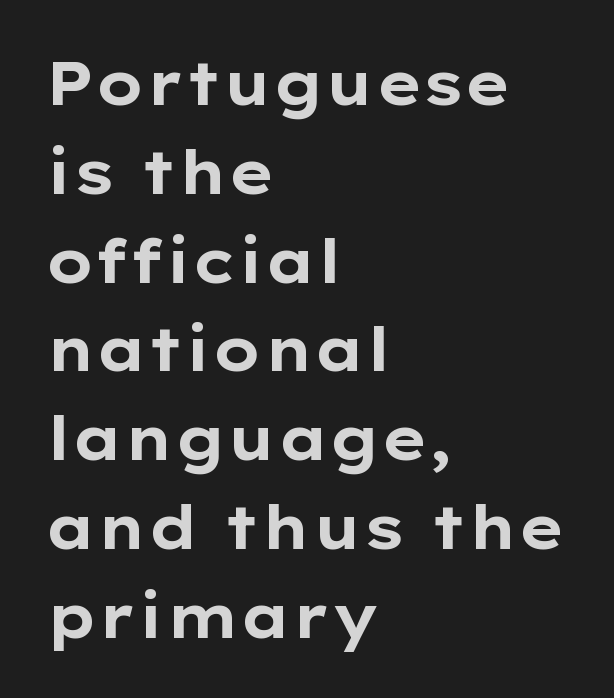
Short note: letters normally spaced. The characters look thick and weighty, a clear bold. The lines are quadded left. The characters display no serif detailing; their extremities are plain. Has an underline been added? It has not. Vertical strokes here are truly vertical.
